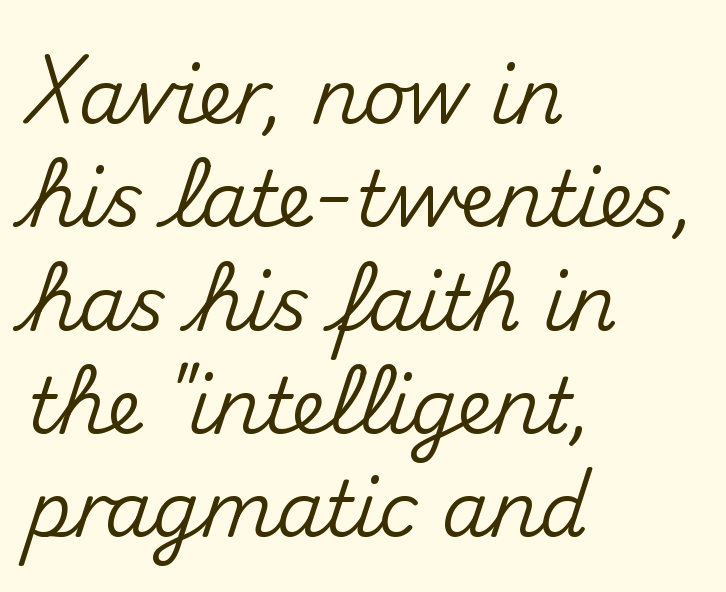
{"serif": "no", "width": "normal", "stroke_contrast": "medium", "x_height": "small", "monospaced": "no", "underline": "no", "align": "left", "line_spacing": "normal", "line_spacing_ratio": 1.36, "letter_spacing": "normal", "letter_spacing_em": 0.0, "glyph_px": 76}
